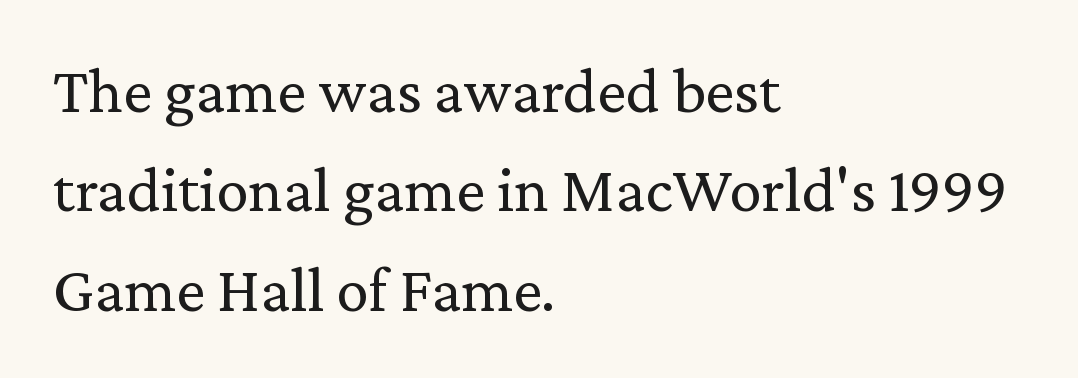
Type style note: has serifs. The rendering uses a moderate line-height, typical for paragraphs. This sample is left-justified, so line endings fall wherever the words run out. Weight: not bold — regular or lighter.
